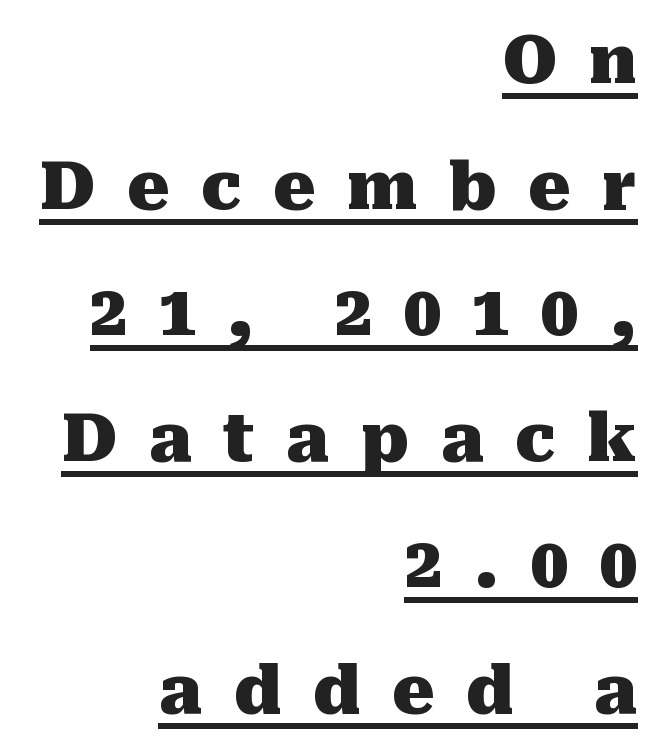
The image shows 66 px heavy serif type, upright; set right-aligned, loose line spacing (1.91x), unusually wide letter spacing (+0.48 em), underlined; medium stroke contrast and a medium x-height.
